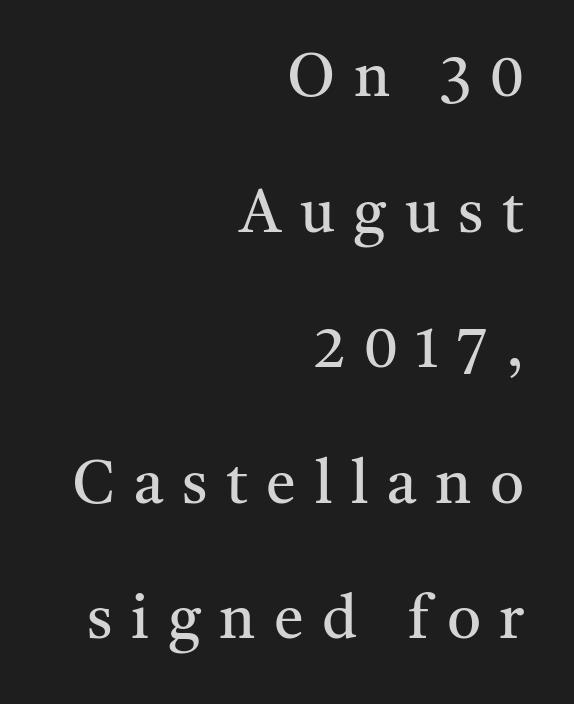
Q: Is the text bold? A: No.
Q: Is the text italic (slanted)? A: No, it is upright.
Q: Is the typeface a serif or a sans-serif typeface? A: Serif.
Q: Is the text underlined? A: No.
Q: How is the paragraph aligned? A: Right-aligned.
Q: Is the spacing between letters normal or unusually wide? A: Unusually wide.
Q: Is the spacing between lines tight, normal or loose? A: Loose.
Q: Width (condensed, normal, or wide)? A: Normal.
Q: Stroke contrast? A: Medium.
Q: x-height? A: Medium.
Q: Monospaced? A: No.
